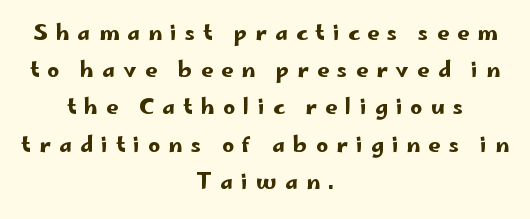
The image shows 21 px text type, upright; set centered, line spacing 1.77x, unusually wide letter spacing (+0.39 em), not underlined.
